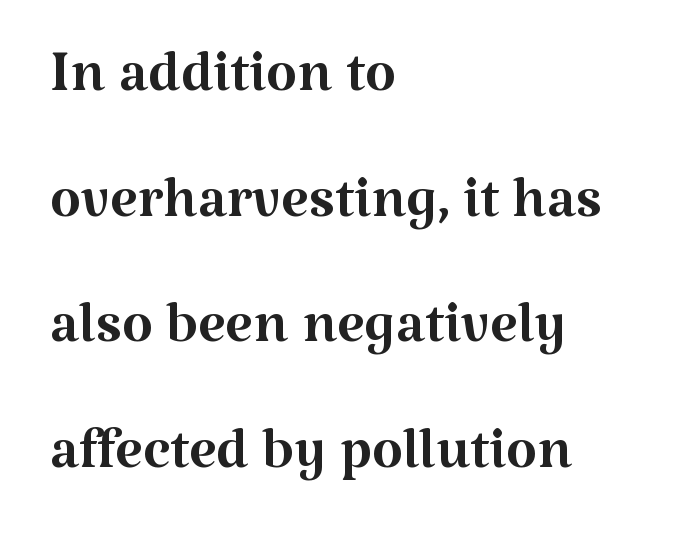
The image shows 80 px regular-weight serif type, upright; set left-aligned, normal line spacing (1.57x), normal letter spacing, not underlined; medium stroke contrast and a medium x-height.
